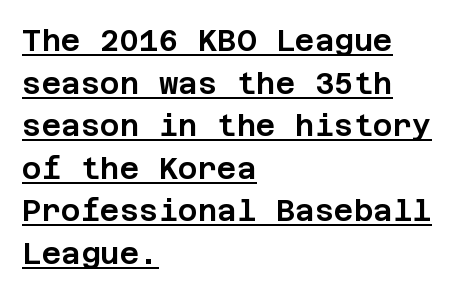
The image shows 30 px sans-serif type, upright; set left-aligned, normal line spacing (1.42x), normal letter spacing, underlined; low stroke contrast and a large x-height.
